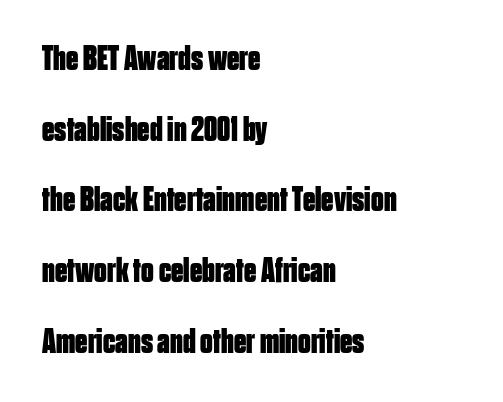
The image shows 35 px bold, condensed sans-serif type, upright; set left-aligned, loose line spacing (2.02x), normal letter spacing, not underlined; low stroke contrast and a large x-height.
